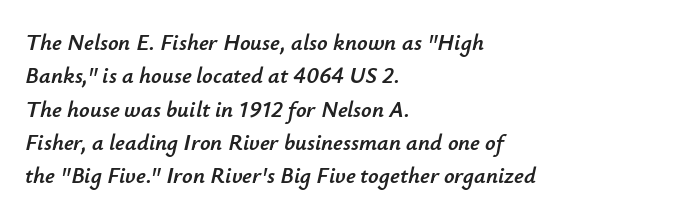
Posture: slanted. Clear beneath every line of the passage. Look at the tracking — it's just the regular setting, nothing added. Does the copy run flush right? No — it runs flush left. The line-height multiplier appears to be the usual default.
